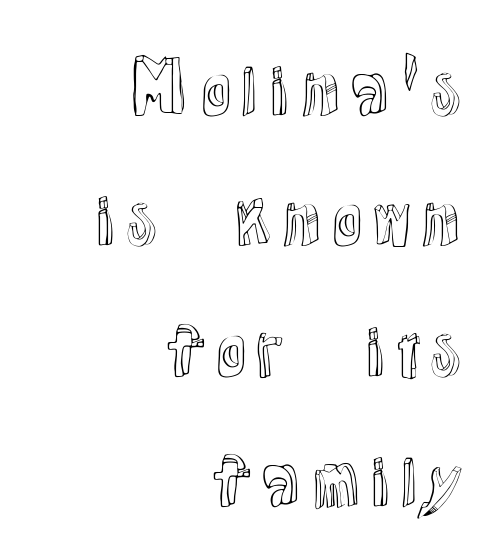
The axis of the letterforms is exactly vertical. This sample is right-justified, so line beginnings fall wherever the words allow. You could call the tracking neutral — neither tight nor loose. Note the varied advance widths — an 'i' is clearly narrower than an 'm'. Any mark beneath the type? The region is blank.
